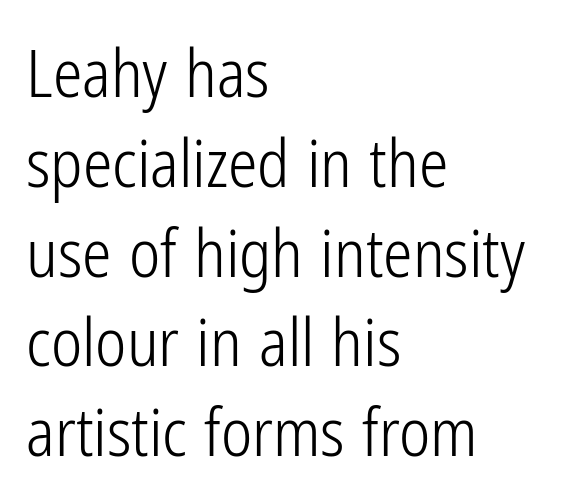
The image shows 66 px light, condensed sans-serif type, upright; set left-aligned, normal line spacing (1.36x), normal letter spacing, not underlined; low stroke contrast and a medium x-height.
